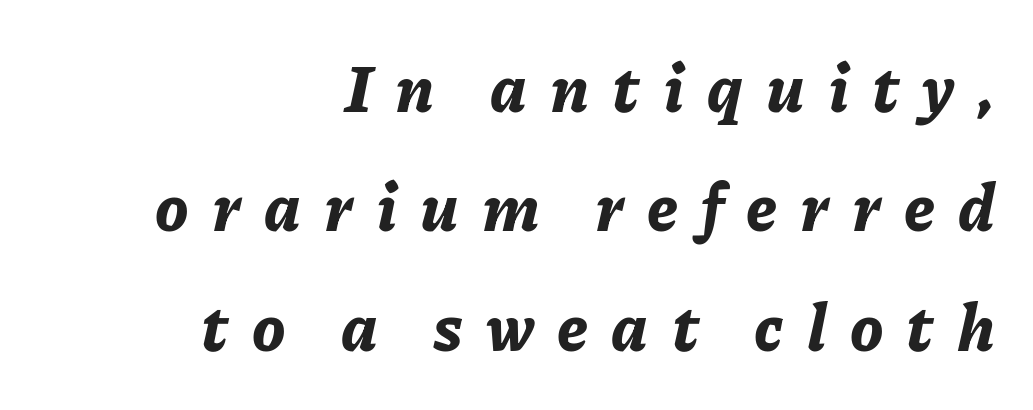
Q: Is the text bold? A: Yes.
Q: Is the text italic (slanted)? A: Yes, it leans right by about 11 degrees.
Q: Is the text underlined? A: No.
Q: How is the paragraph aligned? A: Right-aligned.
Q: Is the spacing between letters normal or unusually wide? A: Unusually wide.
Q: Width (condensed, normal, or wide)? A: Normal.
Q: Stroke contrast? A: Low.
Q: x-height? A: Medium.
Q: Monospaced? A: No.
